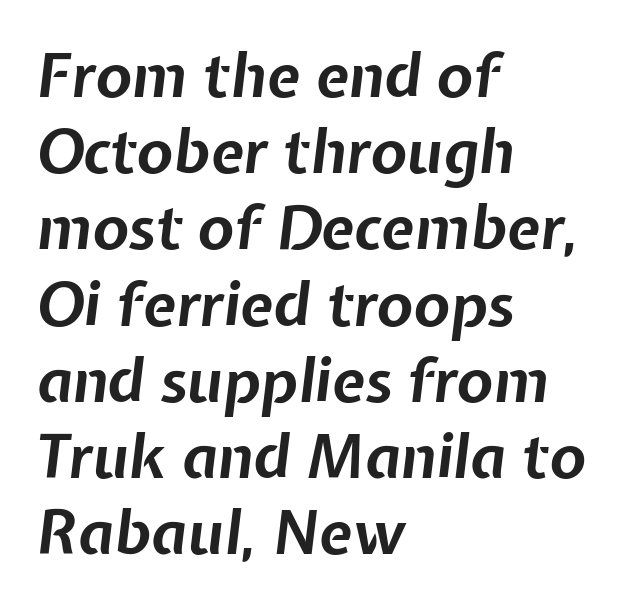
The image shows 60 px bold type, italic (leaning right); set left-aligned, normal line spacing (1.27x), normal letter spacing, not underlined; low stroke contrast and a medium x-height.
